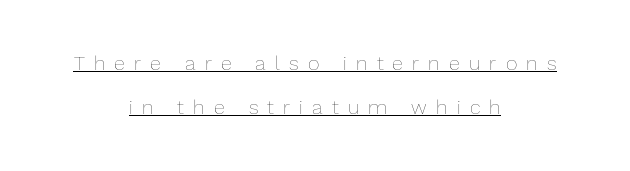
There is plenty of visible air inserted between adjacent glyphs. No extra ink here — the face is not bold. A rule runs beneath these lines of type. Ordinary non-slanted type is in use. Which margin do the lines hug? Neither — every line sits in the middle. Widely set lines give the paragraph a tall, airy silhouette.
